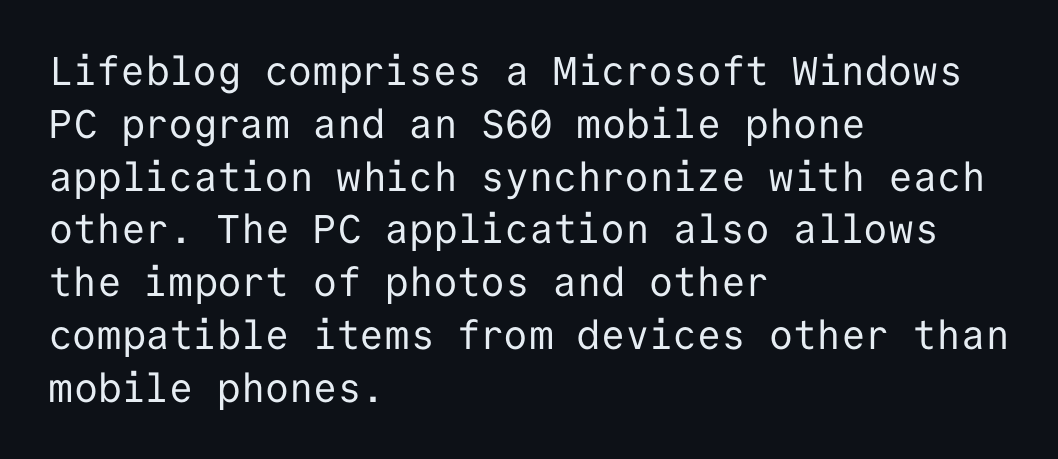
{"serif": "no", "italic": "no", "bold": "no", "weight": "regular", "width": "normal", "stroke_contrast": "low", "x_height": "medium", "monospaced": "yes", "underline": "no", "align": "left", "line_spacing": "normal", "line_spacing_ratio": 1.32, "letter_spacing": "normal", "letter_spacing_em": 0.0, "glyph_px": 40}
